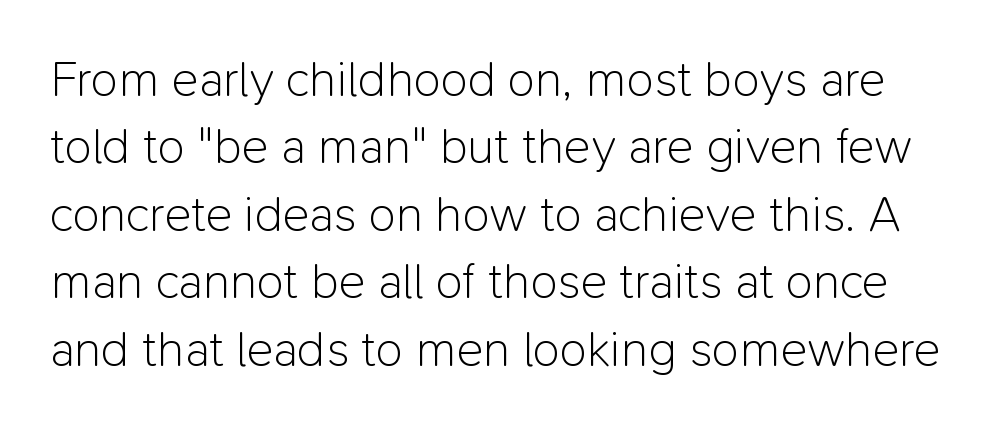
The letters stand straight up with perfectly vertical stems. Each letter's strokes conclude bluntly, with no projecting serifs. This sample has the flowing, uneven cadence of proportional lettering. Lines of text with bare space underneath. The horizontal fit of the characters is conventional and even.
